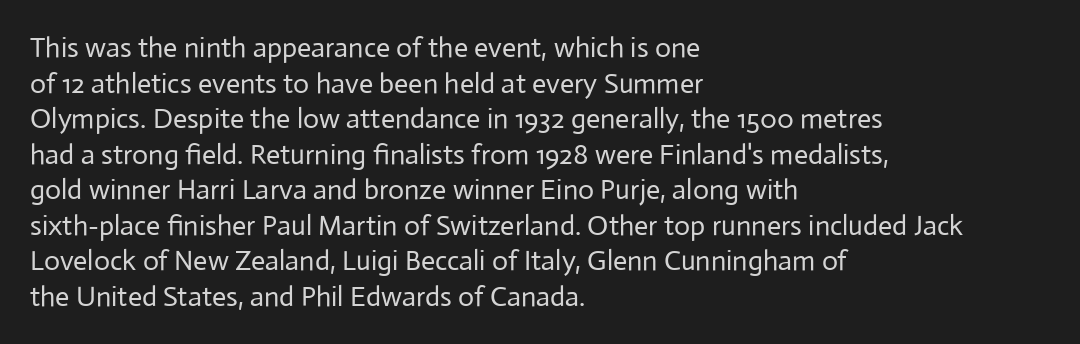
Q: Is the text bold? A: No.
Q: Is the text italic (slanted)? A: No, it is upright.
Q: Is the typeface a serif or a sans-serif typeface? A: Sans-serif.
Q: Is the text underlined? A: No.
Q: How is the paragraph aligned? A: Left-aligned.
Q: Is the spacing between letters normal or unusually wide? A: Normal.
Q: Is the spacing between lines tight, normal or loose? A: Normal.
Q: Width (condensed, normal, or wide)? A: Normal.
Q: Stroke contrast? A: Low.
Q: x-height? A: Medium.
Q: Monospaced? A: No.
